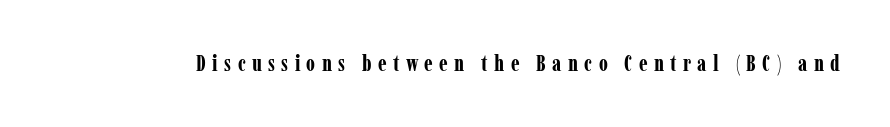
These lines have a slow, spaced-out rhythm from letter to letter. Do the letters lean? They stand straight. The space beneath each line is pristine and unruled. As a designer I'd log this as weight 700, bold.
